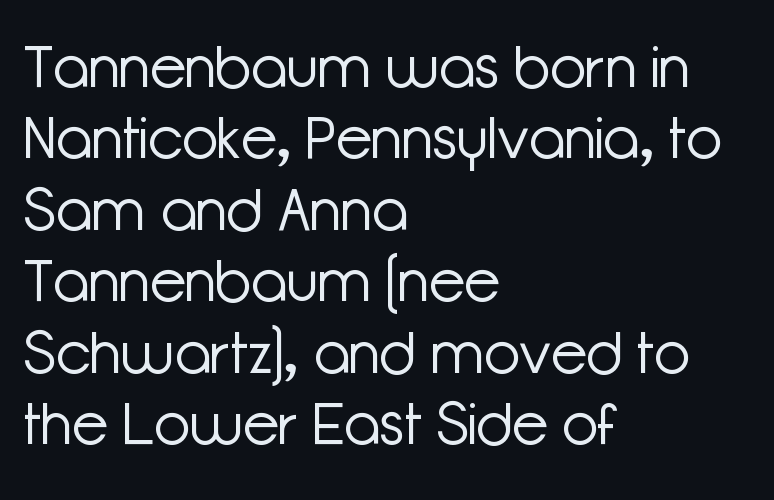
Letters rest on an invisible, unmarked baseline. The passage shown has conventional tracking throughout. Proportional: the letters do not fall into vertical columns. The letters stand straight up with perfectly vertical stems.
